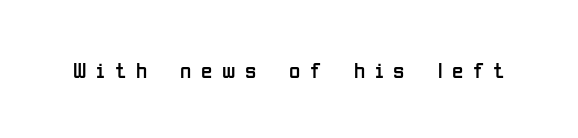
Q: Is the text bold? A: No.
Q: Is the text italic (slanted)? A: No, it is upright.
Q: Is the text underlined? A: No.
Q: Is the spacing between letters normal or unusually wide? A: Unusually wide.
